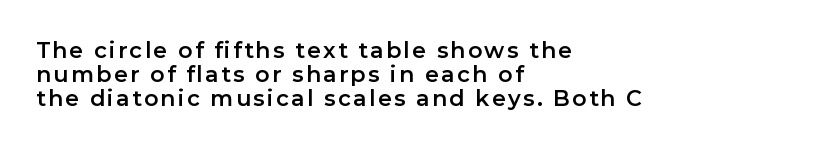
Q: Is the text italic (slanted)? A: No, it is upright.
Q: Is the text underlined? A: No.
Q: How is the paragraph aligned? A: Left-aligned.
Q: Is the spacing between lines tight, normal or loose? A: Tight.
